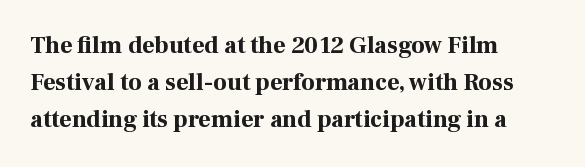
The image shows 24 px bold type, upright; set left-aligned, normal line spacing (1.55x), normal letter spacing, not underlined.
